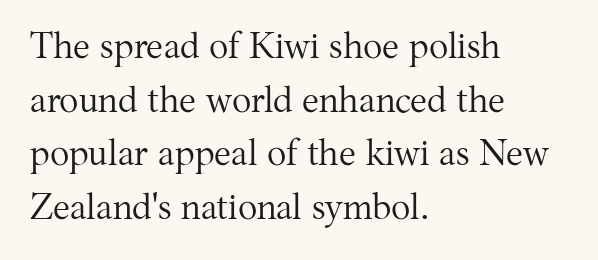
{"serif": "yes", "italic": "no", "bold": "no", "weight": "regular", "width": "normal", "stroke_contrast": "medium", "x_height": "medium", "monospaced": "no", "underline": "no", "align": "left", "line_spacing": "normal", "line_spacing_ratio": 1.49, "letter_spacing": "normal", "letter_spacing_em": 0.0, "glyph_px": 36}
